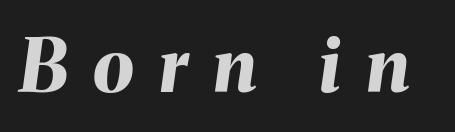
The image shows 74 px bold type, italic (leaning right); set unusually wide letter spacing (+0.34 em), not underlined; medium stroke contrast and a medium x-height.
